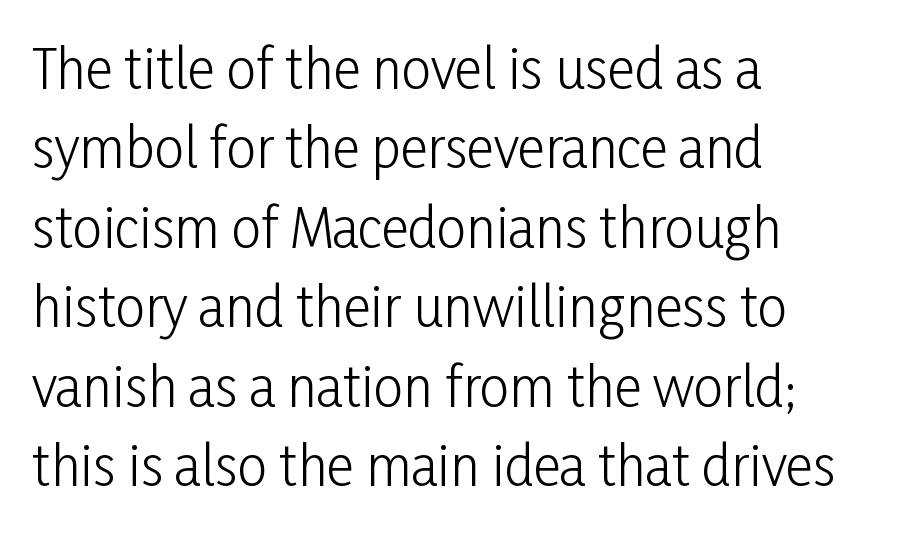
Character widths vary here, with narrow letters taking less room than wide ones. This sample uses an upright cut, with every glyph sitting square on the baseline. Grotesque or geometric, the face here clearly has no serifs. The lines are quadded left. Just letters on the line, the space beneath them empty.
